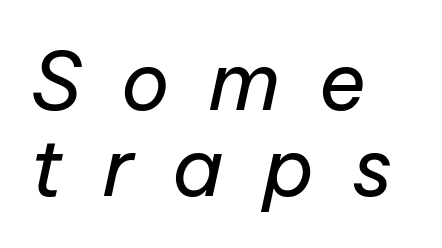
Only glyphs here, with clear space below each row. The face looks like a standard text weight, possibly lighter. Notice how descenders almost collide with the ascenders below — that's tight leading. The passage shown is typed in a proportional face where columns would drift. The tracking reads as deliberately expanded to a designer's eye.
